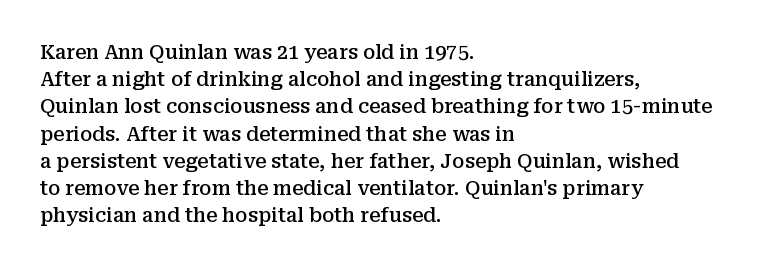
{"italic": "no", "bold": "semi", "underline": "no", "align": "left", "line_spacing": "normal", "line_spacing_ratio": 1.36, "letter_spacing": "normal", "letter_spacing_em": 0.0, "glyph_px": 20}
